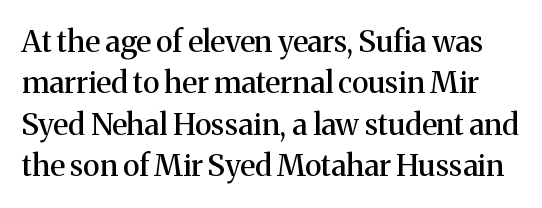
Q: Is the text italic (slanted)? A: No, it is upright.
Q: Is the typeface a serif or a sans-serif typeface? A: Serif.
Q: Is the text underlined? A: No.
Q: Is the spacing between letters normal or unusually wide? A: Normal.
Q: Is the spacing between lines tight, normal or loose? A: Normal.
Q: Width (condensed, normal, or wide)? A: Normal.
Q: Stroke contrast? A: Medium.
Q: x-height? A: Medium.
Q: Monospaced? A: No.
